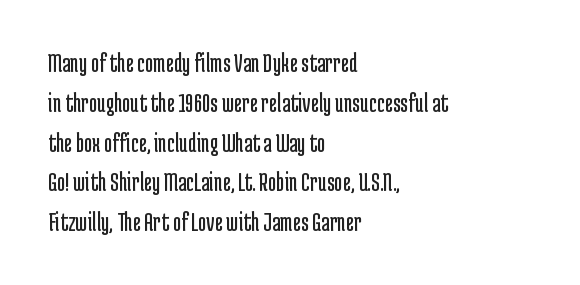
{"serif": "no", "italic": "no", "bold": "no", "weight": "regular", "width": "condensed", "stroke_contrast": "low", "x_height": "medium", "monospaced": "no", "underline": "no", "align": "left", "line_spacing": "normal", "line_spacing_ratio": 1.42, "letter_spacing": "normal", "letter_spacing_em": 0.0, "glyph_px": 28}
